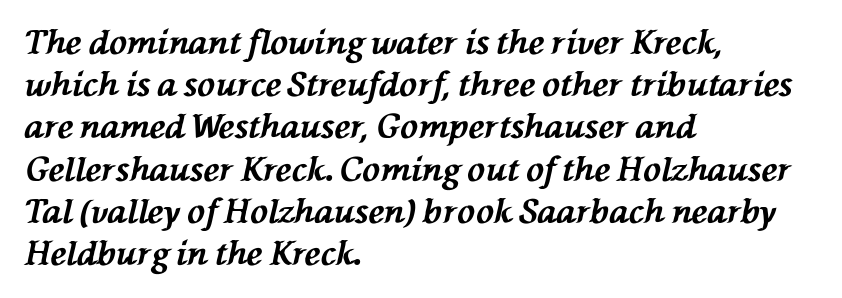
This sample has the flowing, uneven cadence of proportional lettering. Whoever set this chose a conventional vertical rhythm. The lines in this sample share a left origin and differ only in where they stop. A dark, heavy texture on the line: the type is bold. Plain, unruled lines of type. No extra tracking has been applied to these lines.
